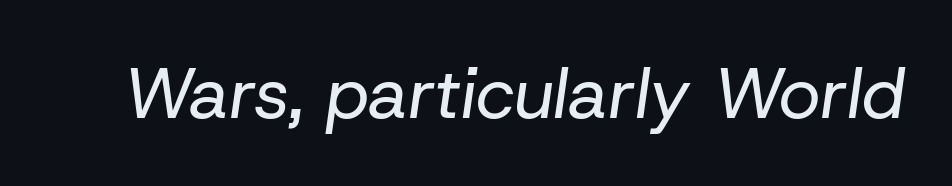
{"italic": "yes", "lean": "right", "slant_degrees": 8, "bold": "no", "weight": "regular", "width": "normal", "stroke_contrast": "low", "x_height": "medium", "monospaced": "no", "underline": "no", "letter_spacing": "normal", "letter_spacing_em": 0.0, "glyph_px": 71}
